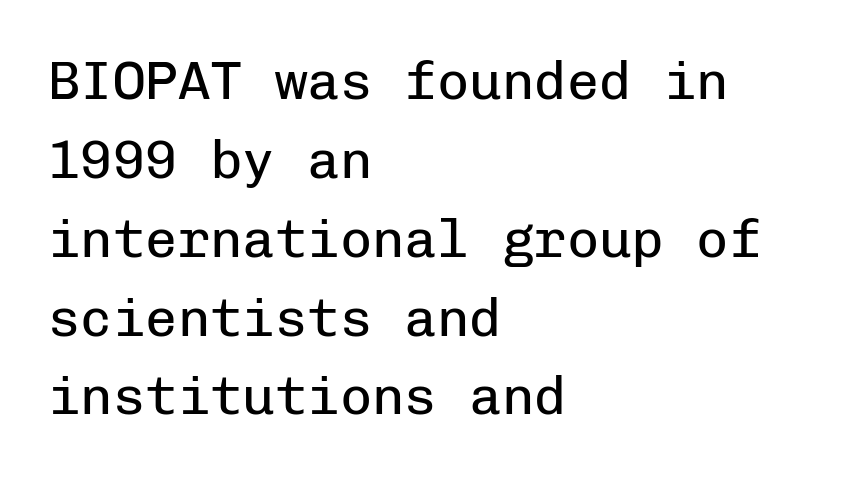
Letterform terminals end flat and unadorned throughout the passage. A normal amount of white space separates one row of letters from the next. The gap between lines stays unmarked. One-word summary of the alignment: left. The weight would be labelled regular, book, light, or lighter still.
